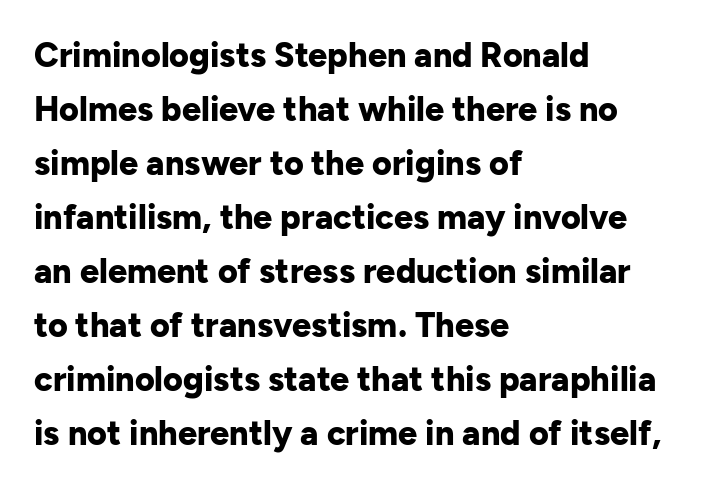
The image shows 34 px bold sans-serif type, upright; set left-aligned, normal line spacing (1.59x), normal letter spacing, not underlined; low stroke contrast and a medium x-height.
